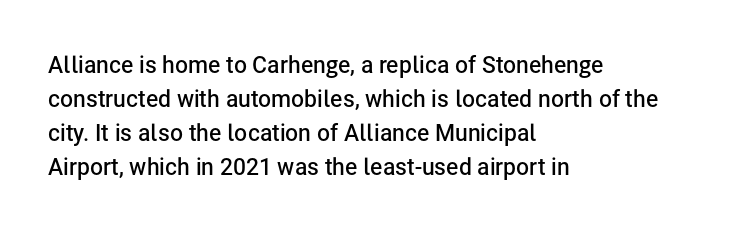
{"italic": "no", "bold": "semi", "underline": "no", "align": "left", "line_spacing": "normal", "line_spacing_ratio": 1.48, "letter_spacing": "normal", "letter_spacing_em": 0.0, "glyph_px": 23}
